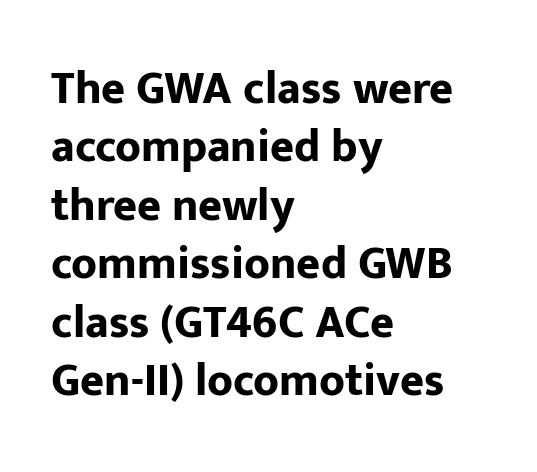
Think of a printed novel: that variable character pitch is what you see here. It's the straight-up-and-down kind of type. The designer left line spacing at the default. Left-aligned paragraph, ragged on the right. The letters are bold, with thick, heavy strokes. The font family rendered here belongs to the sans-serif group.
